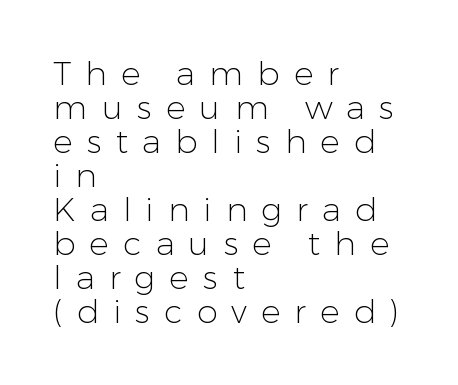
{"serif": "no", "italic": "no", "bold": "no", "weight": "light", "width": "normal", "stroke_contrast": "low", "x_height": "medium", "monospaced": "no", "underline": "no", "align": "left", "line_spacing": "tight", "line_spacing_ratio": 1.03, "letter_spacing": "wide", "letter_spacing_em": 0.43, "glyph_px": 33}
